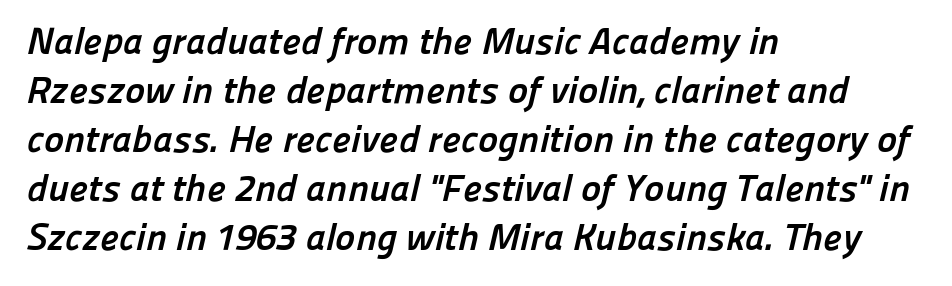
Caption: standard tracking, unaltered. Nope, no serifs anywhere on these letters. I'd describe the lettering as bold — thick and assertive. Descender tails drop into unmarked territory. These lines are set flush left with a ragged right edge.
